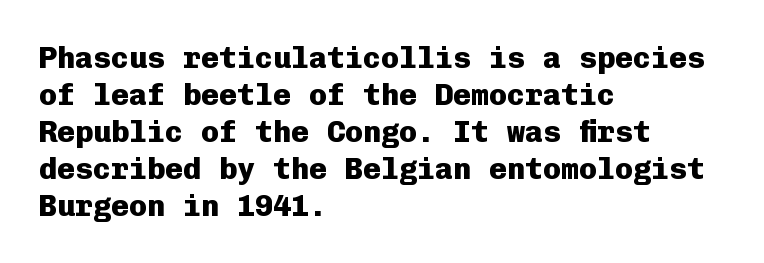
The image shows 30 px heavy sans-serif type, upright, monospaced; set left-aligned, line spacing 1.23x, normal letter spacing, not underlined; low stroke contrast and a medium x-height.
